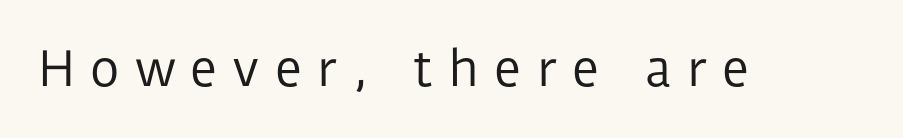
Check where the strokes stop: nothing finishes them off — pure sans. You could only call the tracking loose — the letters float apart. The characters are drawn with everyday or finer stroke widths. The area under the type is left untouched.
